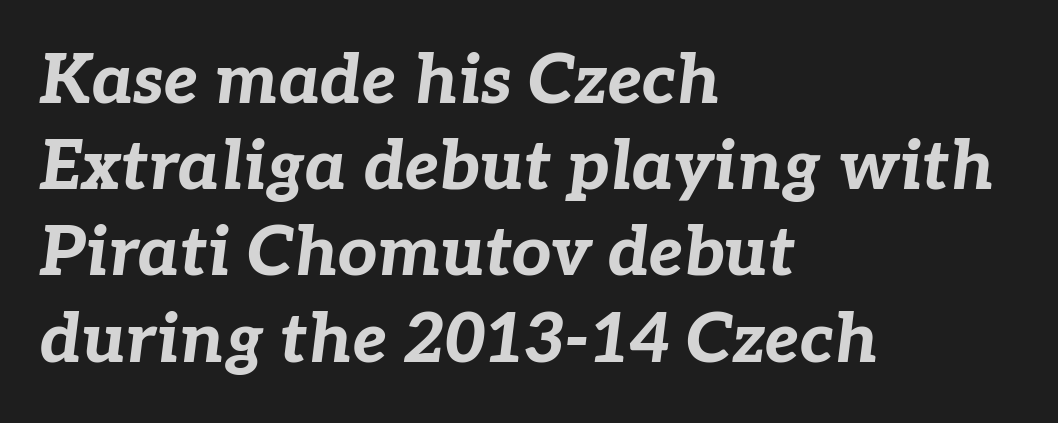
Q: Is the text bold? A: Yes.
Q: Is the text italic (slanted)? A: Yes, it leans right by about 7 degrees.
Q: Is the text underlined? A: No.
Q: How is the paragraph aligned? A: Left-aligned.
Q: Is the spacing between letters normal or unusually wide? A: Normal.
Q: Is the spacing between lines tight, normal or loose? A: Normal.
Q: Width (condensed, normal, or wide)? A: Normal.
Q: Stroke contrast? A: Low.
Q: x-height? A: Medium.
Q: Monospaced? A: No.
